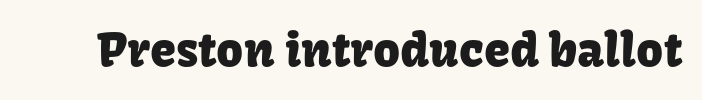
{"serif": "no", "italic": "no", "width": "normal", "stroke_contrast": "low", "x_height": "medium", "monospaced": "no", "underline": "no", "letter_spacing": "normal", "letter_spacing_em": 0.0, "glyph_px": 47}
